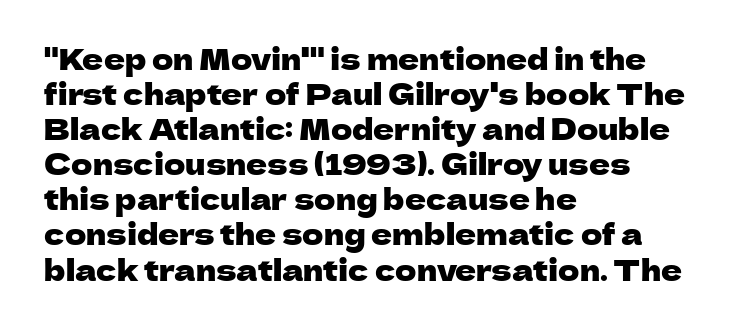
Q: Is the text italic (slanted)? A: No, it is upright.
Q: Is the typeface a serif or a sans-serif typeface? A: Sans-serif.
Q: Is the text underlined? A: No.
Q: How is the paragraph aligned? A: Left-aligned.
Q: Is the spacing between letters normal or unusually wide? A: Normal.
Q: Width (condensed, normal, or wide)? A: Normal.
Q: Stroke contrast? A: Low.
Q: x-height? A: Medium.
Q: Monospaced? A: No.
